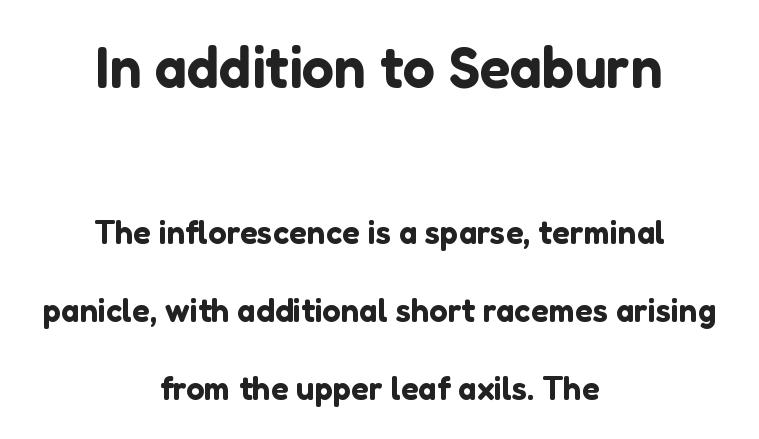
No extra tracking has been applied to these lines. Note the varied advance widths — an 'i' is clearly narrower than an 'm'. Here the first block reads like a headline and the second like body copy. This rendering uses center alignment, leaving both contours irregular but symmetric. A sans-serif font was chosen for this passage. The designer dialed line spacing up above the default.
